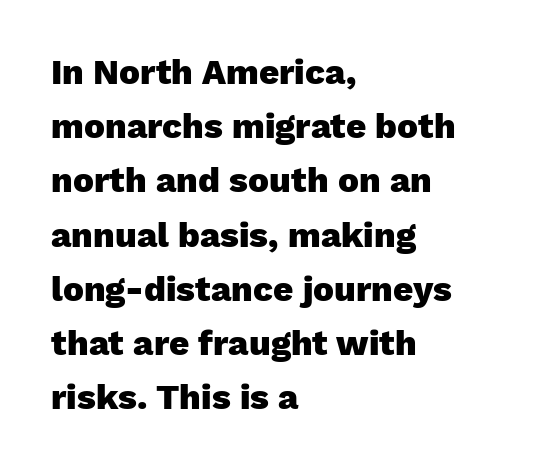
The image shows 35 px heavy sans-serif type, upright; set left-aligned, normal line spacing (1.55x), normal letter spacing, not underlined; low stroke contrast and a medium x-height.
